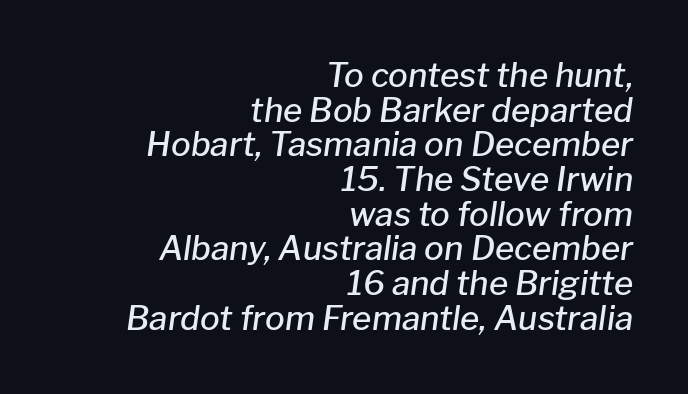
Q: Is the text bold? A: Semi-bold.
Q: Is the text italic (slanted)? A: Yes, it leans right by about 8 degrees.
Q: Is the text underlined? A: No.
Q: How is the paragraph aligned? A: Right-aligned.
Q: Is the spacing between letters normal or unusually wide? A: Normal.
Q: Is the spacing between lines tight, normal or loose? A: Tight.
Q: Width (condensed, normal, or wide)? A: Normal.
Q: Stroke contrast? A: Low.
Q: x-height? A: Medium.
Q: Monospaced? A: No.
